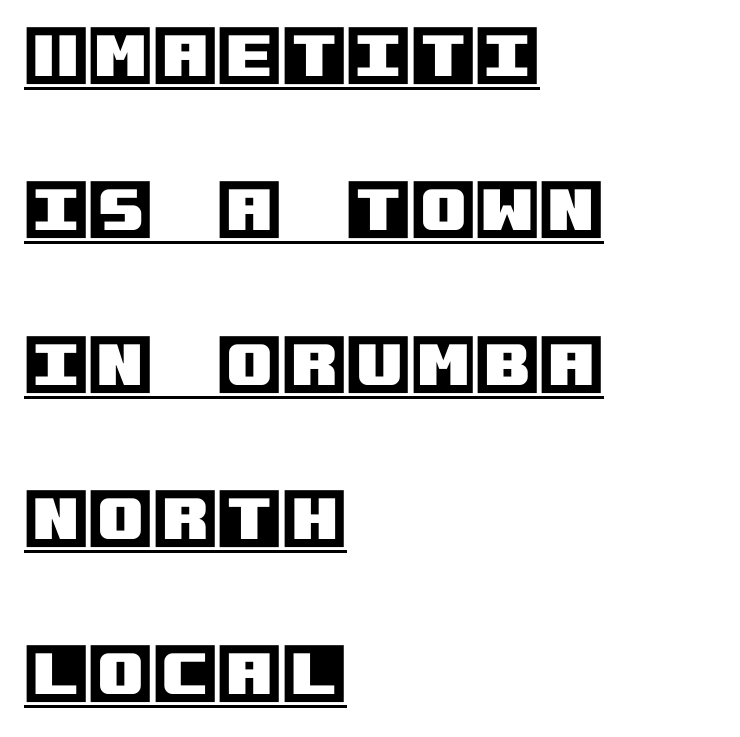
{"italic": "no", "width": "normal", "x_height": "large", "underline": "yes", "align": "left", "line_spacing": "loose", "line_spacing_ratio": 2.34, "letter_spacing": "normal", "letter_spacing_em": 0.0, "glyph_px": 66}
